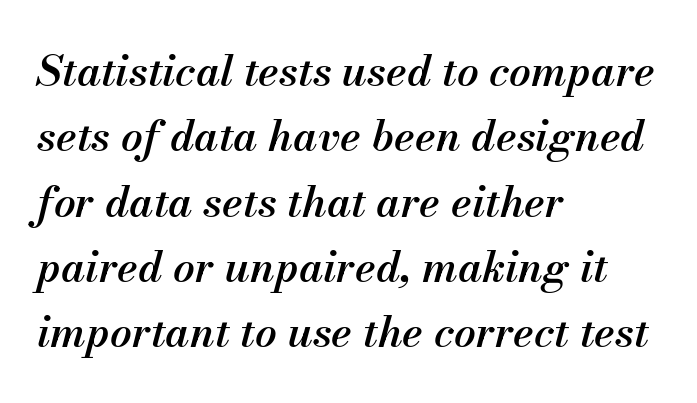
The passage shown stacks its lines at a standard gap. In CSS terms this would be text-align: left. Anything drawn beneath the words? Only blank space. A fair bit of extra ink — the face is semibold, not bold. The passage shown leans; its letterforms are oblique. Inter-character spacing is left at the font's built-in metrics.
